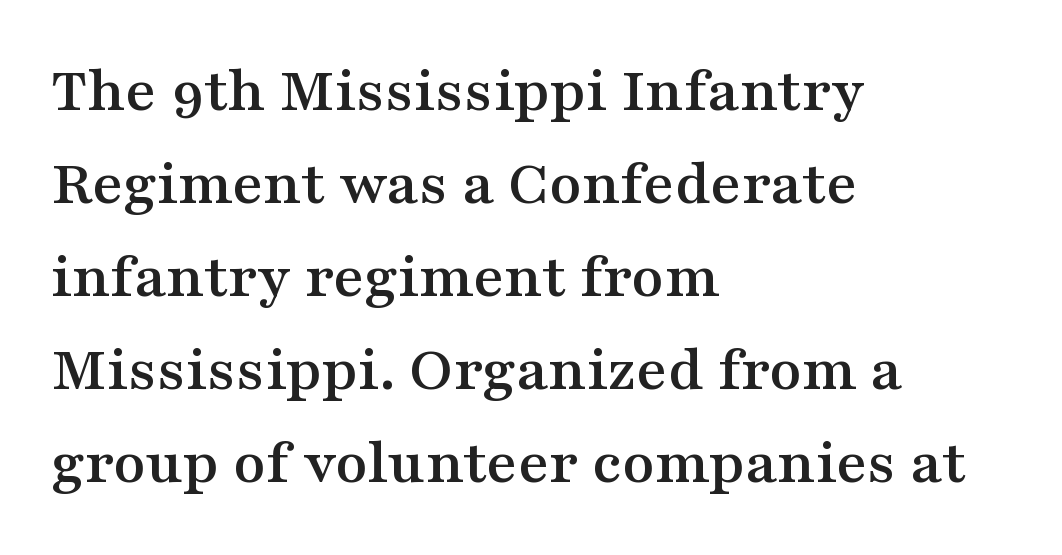
Q: Is the text italic (slanted)? A: No, it is upright.
Q: Is the typeface a serif or a sans-serif typeface? A: Serif.
Q: Is the text underlined? A: No.
Q: How is the paragraph aligned? A: Left-aligned.
Q: Is the spacing between letters normal or unusually wide? A: Normal.
Q: Is the spacing between lines tight, normal or loose? A: Normal.
Q: Width (condensed, normal, or wide)? A: Wide.
Q: Stroke contrast? A: Medium.
Q: x-height? A: Medium.
Q: Monospaced? A: No.
